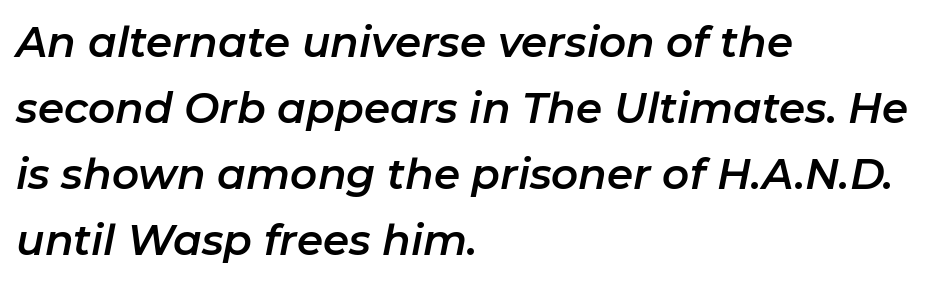
Q: Is the text italic (slanted)? A: Yes, it leans right by about 11 degrees.
Q: Is the text underlined? A: No.
Q: How is the paragraph aligned? A: Left-aligned.
Q: Is the spacing between letters normal or unusually wide? A: Normal.
Q: Is the spacing between lines tight, normal or loose? A: Normal.
Q: Width (condensed, normal, or wide)? A: Normal.
Q: Stroke contrast? A: Low.
Q: x-height? A: Medium.
Q: Monospaced? A: No.
